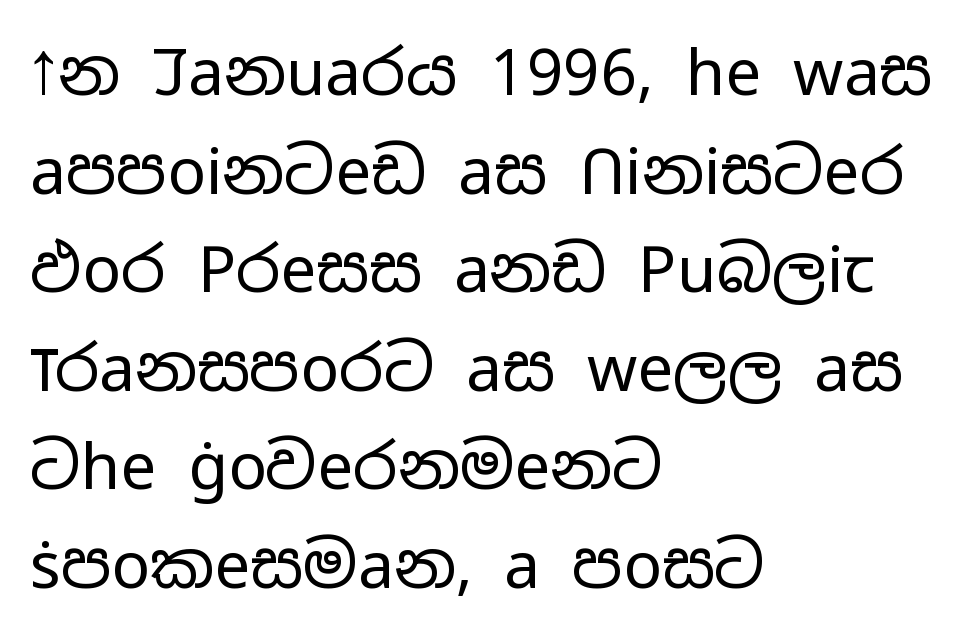
The image shows 64 px regular-weight, wide sans-serif type, upright; set left-aligned, normal line spacing (1.54x), normal letter spacing, not underlined; low stroke contrast and a medium x-height.
